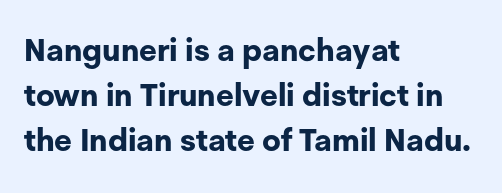
Q: Is the text bold? A: Yes.
Q: Is the text italic (slanted)? A: No, it is upright.
Q: Is the typeface a serif or a sans-serif typeface? A: Sans-serif.
Q: Is the text underlined? A: No.
Q: How is the paragraph aligned? A: Left-aligned.
Q: Is the spacing between letters normal or unusually wide? A: Normal.
Q: Is the spacing between lines tight, normal or loose? A: Normal.
Q: Width (condensed, normal, or wide)? A: Normal.
Q: Stroke contrast? A: Low.
Q: x-height? A: Medium.
Q: Monospaced? A: No.
